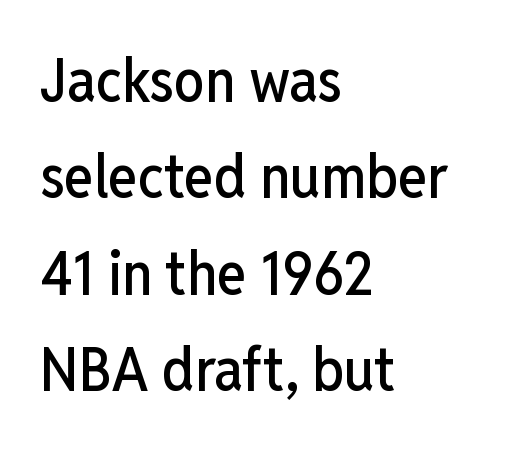
The image shows 61 px condensed sans-serif type, upright; set left-aligned, normal line spacing (1.58x), normal letter spacing, not underlined; low stroke contrast and a medium x-height.
